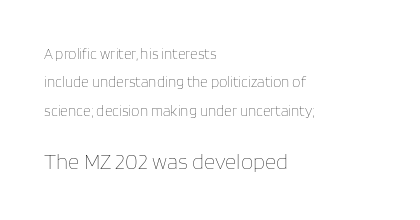
Is there any slant? The stems are plumb. Underlining? Definitely not there. Look at the glyph heights: the lower group is clearly the bigger setting. The passage shown has conventional tracking throughout. Does the copy run flush right? No — it runs flush left.
